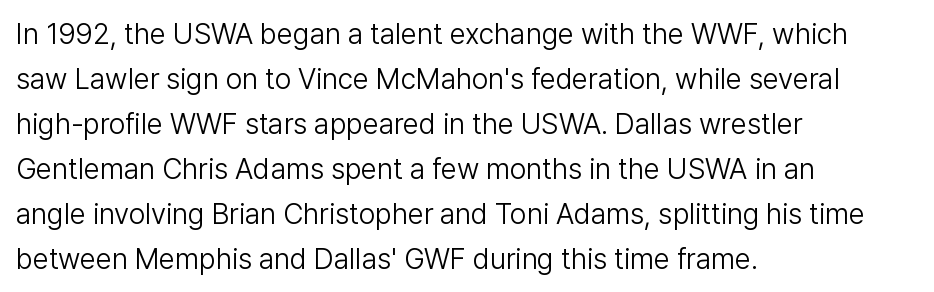
Q: Is the text bold? A: No.
Q: Is the text italic (slanted)? A: No, it is upright.
Q: Is the typeface a serif or a sans-serif typeface? A: Sans-serif.
Q: Is the text underlined? A: No.
Q: How is the paragraph aligned? A: Left-aligned.
Q: Is the spacing between letters normal or unusually wide? A: Normal.
Q: Is the spacing between lines tight, normal or loose? A: Normal.
Q: Width (condensed, normal, or wide)? A: Normal.
Q: Stroke contrast? A: Low.
Q: x-height? A: Medium.
Q: Monospaced? A: No.
